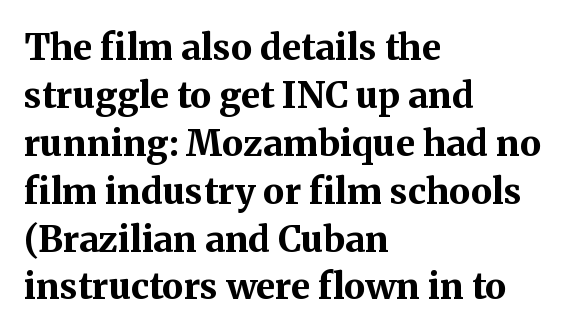
Plenty of ink on the page — the face is bold. Style check: upright. Between one letter and the next there's only the usual sliver of space. Proportional: the letters do not fall into vertical columns.
